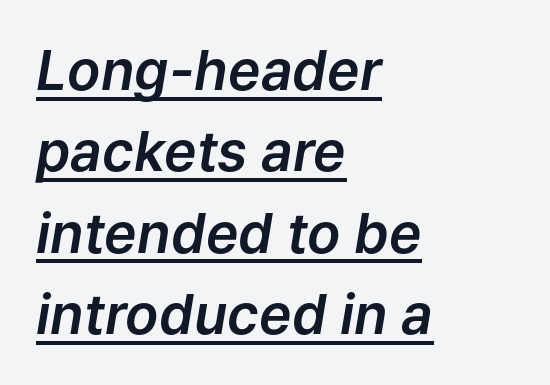
Q: Is the text italic (slanted)? A: Yes, it leans right by about 9 degrees.
Q: Is the text underlined? A: Yes.
Q: How is the paragraph aligned? A: Left-aligned.
Q: Is the spacing between letters normal or unusually wide? A: Normal.
Q: Is the spacing between lines tight, normal or loose? A: Normal.
Q: Width (condensed, normal, or wide)? A: Normal.
Q: Stroke contrast? A: Low.
Q: x-height? A: Medium.
Q: Monospaced? A: No.
